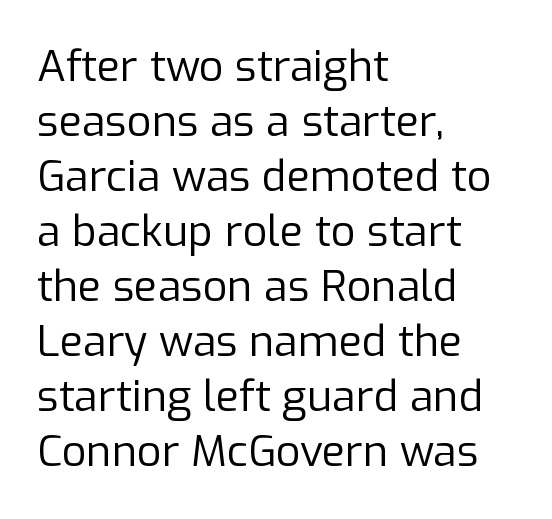
Regular leading. Caption: face not bold, strokes unweighted. No extra tracking has been applied to these lines. Honestly, there is no underline to notice here at all. In CSS terms this would be text-align: left. Spacing verdict: proportional, widths tailored to each character.
